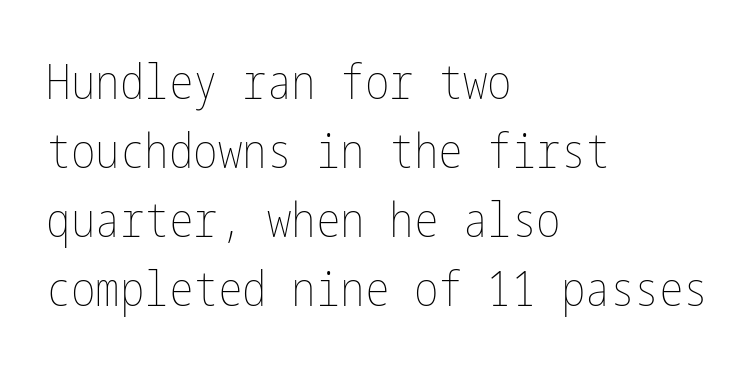
{"italic": "no", "bold": "no", "weight": "thin", "width": "condensed", "stroke_contrast": "low", "x_height": "medium", "underline": "no", "align": "left", "line_spacing": "normal", "line_spacing_ratio": 1.41, "letter_spacing": "normal", "letter_spacing_em": 0.0, "glyph_px": 49}
